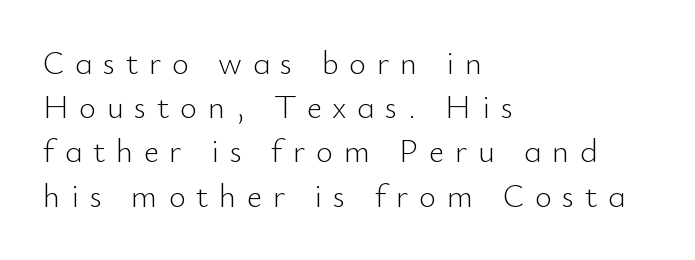
Q: Is the text bold? A: No.
Q: Is the text italic (slanted)? A: No, it is upright.
Q: Is the typeface a serif or a sans-serif typeface? A: Sans-serif.
Q: Is the text underlined? A: No.
Q: How is the paragraph aligned? A: Left-aligned.
Q: Is the spacing between letters normal or unusually wide? A: Unusually wide.
Q: Is the spacing between lines tight, normal or loose? A: Normal.
Q: Width (condensed, normal, or wide)? A: Normal.
Q: Stroke contrast? A: Low.
Q: x-height? A: Small.
Q: Monospaced? A: No.
